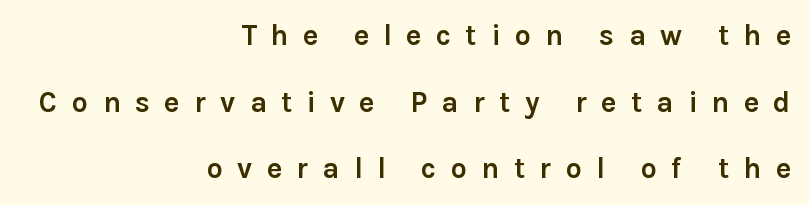
{"serif": "no", "italic": "no", "bold": "yes", "weight": "semibold", "width": "normal", "stroke_contrast": "low", "x_height": "medium", "monospaced": "no", "underline": "no", "align": "right", "line_spacing": "loose", "line_spacing_ratio": 2.3, "letter_spacing": "wide", "letter_spacing_em": 0.49, "glyph_px": 29}
